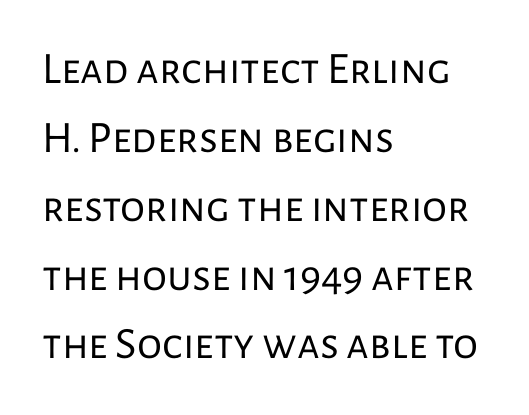
Q: Is the text bold? A: No.
Q: Is the text italic (slanted)? A: No, it is upright.
Q: Is the typeface a serif or a sans-serif typeface? A: Sans-serif.
Q: Is the text underlined? A: No.
Q: How is the paragraph aligned? A: Left-aligned.
Q: Is the spacing between letters normal or unusually wide? A: Normal.
Q: Is the spacing between lines tight, normal or loose? A: Normal.
Q: Width (condensed, normal, or wide)? A: Normal.
Q: Stroke contrast? A: Low.
Q: x-height? A: Medium.
Q: Monospaced? A: No.
